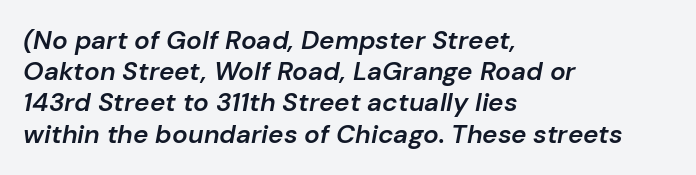
The image shows 26 px text type, italic (leaning right); set left-aligned, line spacing 1.2x, normal letter spacing, not underlined.
